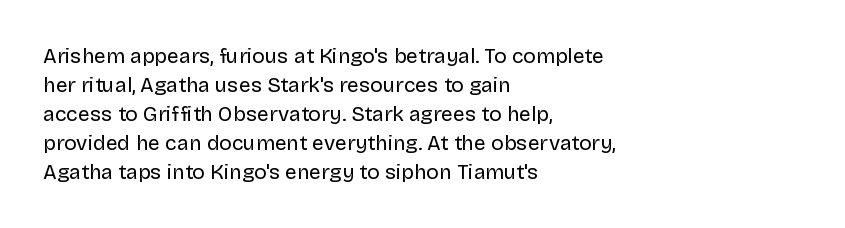
{"italic": "no", "bold": "no", "underline": "no", "align": "left", "line_spacing": "normal", "line_spacing_ratio": 1.38, "letter_spacing": "normal", "letter_spacing_em": 0.0, "glyph_px": 21}
